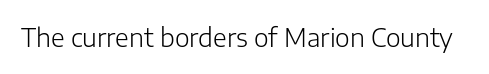
{"italic": "no", "bold": "no", "underline": "no", "letter_spacing": "normal", "letter_spacing_em": 0.0, "glyph_px": 25}
